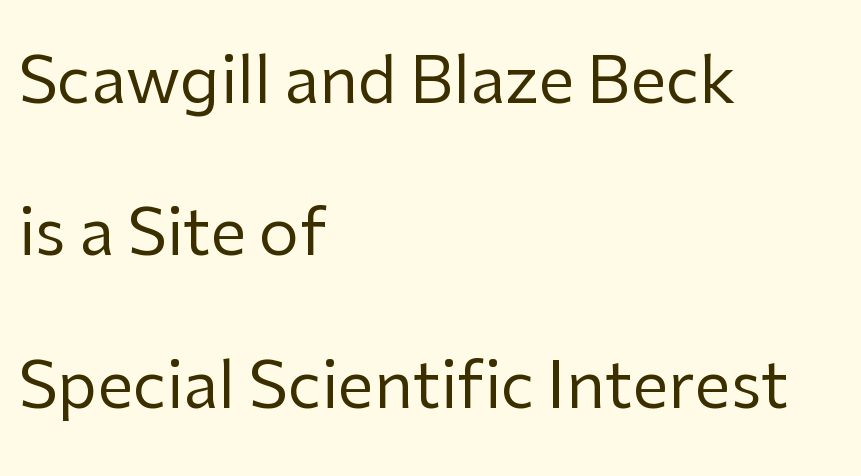
The typesetting does not lean heavy: it is not bold. The lettering stays uniformly vertical, giving the passage a roman look. A student would call this left alignment; a typographer would say flush left, rag right. The baseline area is clear. Check where the strokes stop: nothing finishes them off — pure sans. These lines are rendered in a variable-pitch font.
